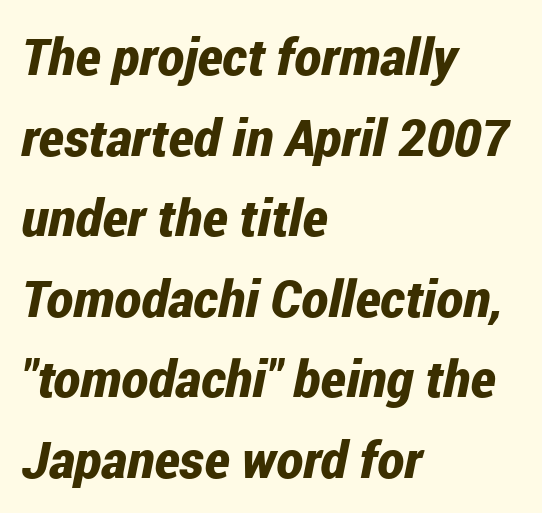
Q: Is the text bold? A: Yes.
Q: Is the text italic (slanted)? A: Yes, it leans right by about 12 degrees.
Q: Is the text underlined? A: No.
Q: How is the paragraph aligned? A: Left-aligned.
Q: Is the spacing between letters normal or unusually wide? A: Normal.
Q: Is the spacing between lines tight, normal or loose? A: Normal.
Q: Width (condensed, normal, or wide)? A: Condensed.
Q: Stroke contrast? A: Low.
Q: x-height? A: Medium.
Q: Monospaced? A: No.
